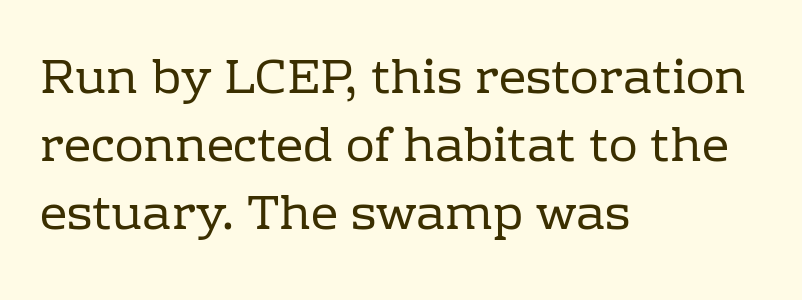
{"serif": "yes", "italic": "no", "bold": "no", "weight": "regular", "width": "normal", "stroke_contrast": "low", "x_height": "medium", "monospaced": "no", "underline": "no", "align": "left", "line_spacing": "normal", "line_spacing_ratio": 1.42, "letter_spacing": "normal", "letter_spacing_em": 0.0, "glyph_px": 48}
